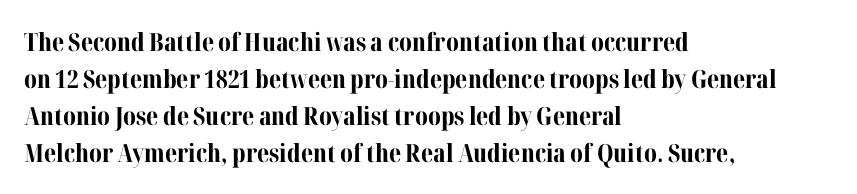
{"italic": "no", "bold": "yes", "underline": "no", "align": "left", "line_spacing": "normal", "line_spacing_ratio": 1.48, "letter_spacing": "normal", "letter_spacing_em": 0.0, "glyph_px": 25}
